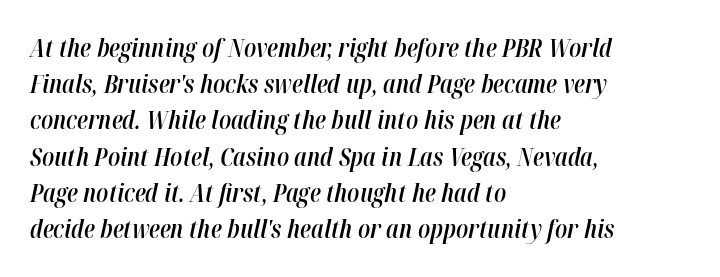
The image shows 25 px text type, italic (leaning right); set left-aligned, normal line spacing (1.45x), normal letter spacing, not underlined.
